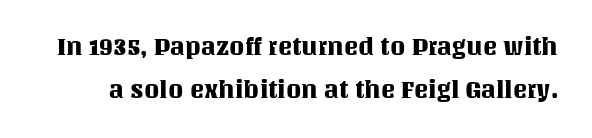
The image shows 24 px text type, upright; set line spacing 1.8x, normal letter spacing, not underlined.
